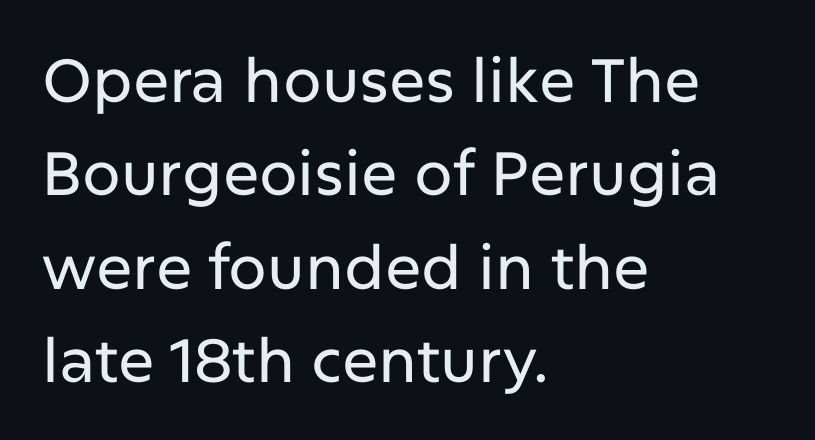
The image shows 61 px sans-serif type, upright; set left-aligned, normal line spacing (1.53x), normal letter spacing, not underlined; low stroke contrast and a medium x-height.
